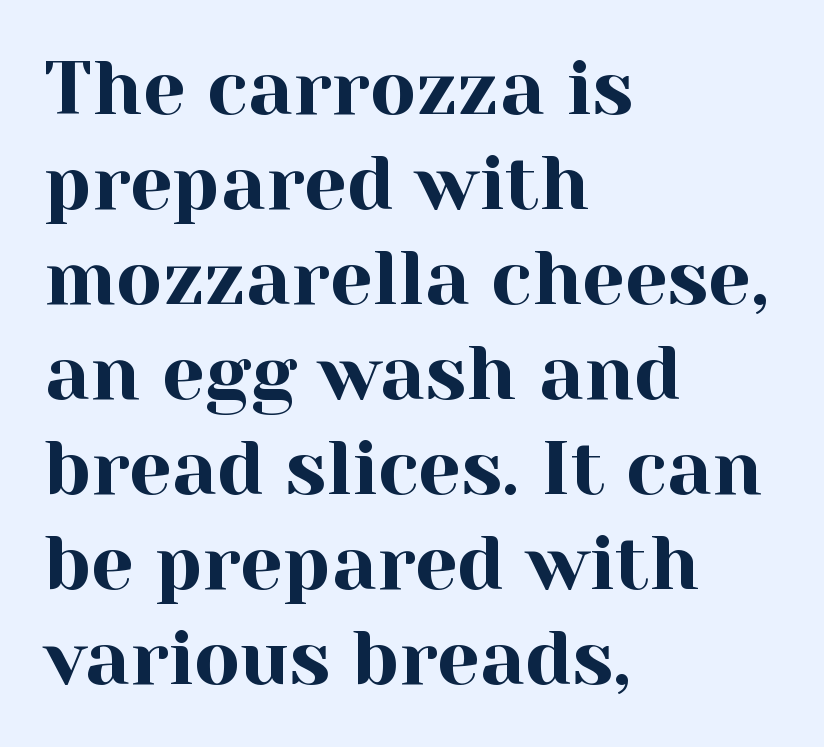
Notice how the passage keeps a crisp vertical edge on the left only. The axis of the letterforms is exactly vertical. The glyphs in this specimen are seriffed. How would I describe the line gaps? Plain and ordinary.
